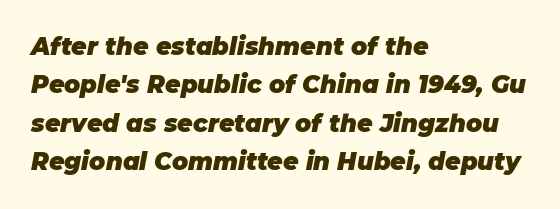
Q: Is the text bold? A: Yes.
Q: Is the text italic (slanted)? A: Yes, it leans right by about 11 degrees.
Q: Is the text underlined? A: No.
Q: How is the paragraph aligned? A: Left-aligned.
Q: Is the spacing between letters normal or unusually wide? A: Normal.
Q: Is the spacing between lines tight, normal or loose? A: Normal.
